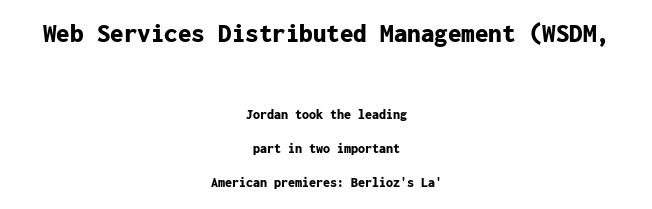
Q: Is the text bold? A: Yes.
Q: Is the text italic (slanted)? A: No, it is upright.
Q: Is the text underlined? A: No.
Q: How is the paragraph aligned? A: Centered.
Q: Is the spacing between letters normal or unusually wide? A: Normal.
Q: Is the spacing between lines tight, normal or loose? A: Loose.
Q: Which block of text is set in a larger size, the first (top) or the second (bottom)? A: The first (top) one.
